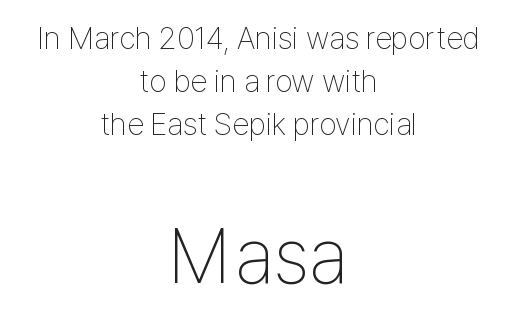
{"serif": "no", "italic": "no", "bold": "no", "weight": "thin", "width": "condensed", "stroke_contrast": "low", "x_height": "medium", "monospaced": "no", "underline": "no", "align": "center", "line_spacing": "normal", "line_spacing_ratio": 1.38, "letter_spacing": "normal", "letter_spacing_em": 0.0, "larger_block": "second", "size_ratio": 2.48, "glyph_px": 77}
